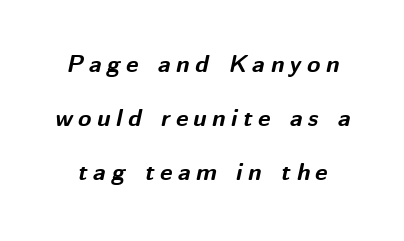
Beneath every word, the page is bare. Tracking here is generous; glyphs stand well apart from one another. The passage shown is emphatically bold. Successive baselines arrive slowly, with a big drop between each. Italic? Definitely — the glyphs are oblique.
